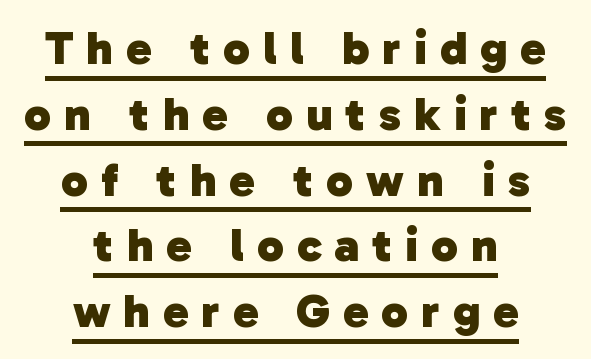
The image shows 48 px heavy sans-serif type; set centered, normal line spacing (1.37x), unusually wide letter spacing (+0.27 em), underlined; low stroke contrast and a medium x-height.
